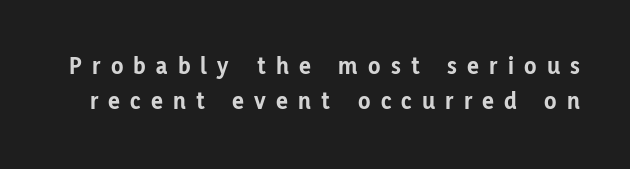
In terms of weight, the rendering is a true, heavy bold. The leading is moderate, giving the passage an even texture. Glyph-to-glyph distance is far greater than everyday printed text. A typesetter would mark this as roman, not italic. Underline: absent.
